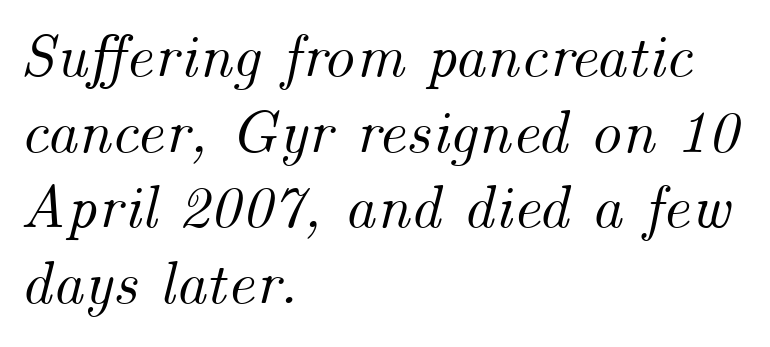
Q: Is the text italic (slanted)? A: Yes, it leans right by about 14 degrees.
Q: Is the text underlined? A: No.
Q: How is the paragraph aligned? A: Left-aligned.
Q: Is the spacing between letters normal or unusually wide? A: Normal.
Q: Width (condensed, normal, or wide)? A: Normal.
Q: Stroke contrast? A: Medium.
Q: x-height? A: Small.
Q: Monospaced? A: No.
